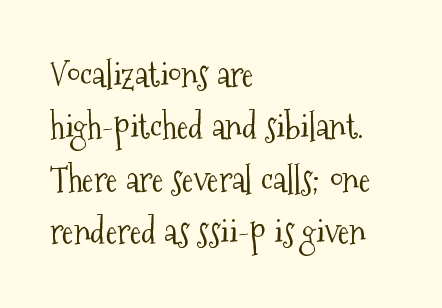
{"serif": "yes", "italic": "no", "bold": "no", "weight": "light", "width": "condensed", "stroke_contrast": "medium", "x_height": "medium", "monospaced": "no", "underline": "no", "align": "left", "line_spacing": "normal", "line_spacing_ratio": 1.5, "letter_spacing": "normal", "letter_spacing_em": 0.0, "glyph_px": 35}
